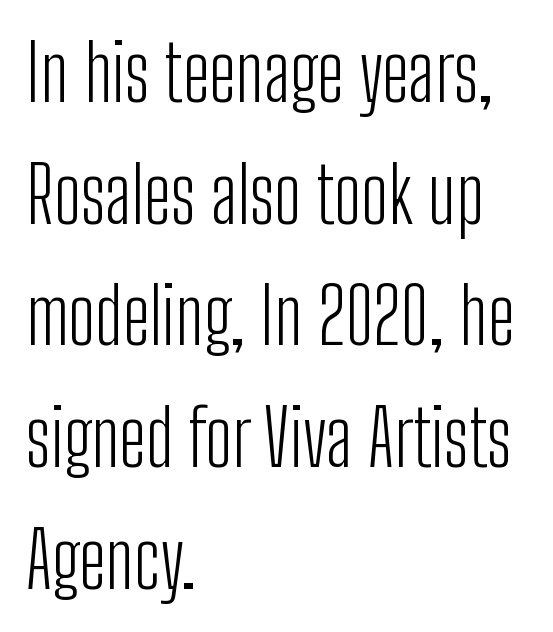
The tracking reads as untouched default to a designer's eye. The face used here is proportionally spaced, like ordinary book or web type. How would I describe the line gaps? Plain and ordinary. The font's upright variant was chosen for this text. The ragged edge is on the right, which tells us the setting is flush left.
